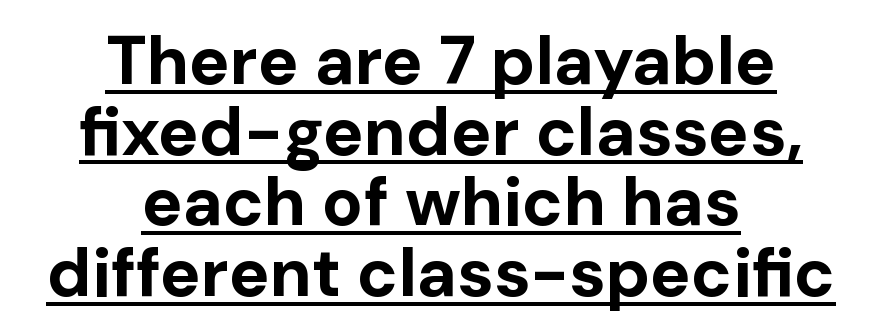
Q: Is the text bold? A: Yes.
Q: Is the text italic (slanted)? A: No, it is upright.
Q: Is the typeface a serif or a sans-serif typeface? A: Sans-serif.
Q: Is the text underlined? A: Yes.
Q: How is the paragraph aligned? A: Centered.
Q: Is the spacing between letters normal or unusually wide? A: Normal.
Q: Is the spacing between lines tight, normal or loose? A: Tight.
Q: Width (condensed, normal, or wide)? A: Normal.
Q: Stroke contrast? A: Low.
Q: x-height? A: Medium.
Q: Monospaced? A: No.
